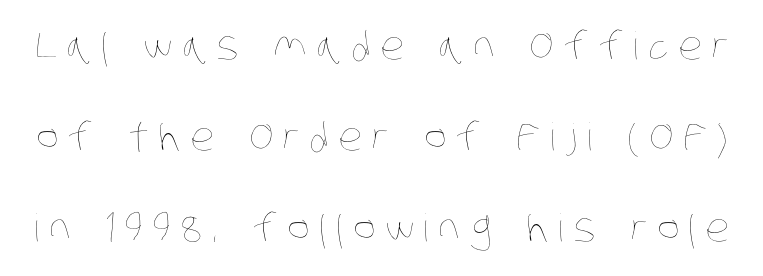
Q: Is the text bold? A: No.
Q: Is the text underlined? A: No.
Q: Is the spacing between letters normal or unusually wide? A: Unusually wide.
Q: Is the spacing between lines tight, normal or loose? A: Loose.
Q: Width (condensed, normal, or wide)? A: Condensed.
Q: Stroke contrast? A: Low.
Q: x-height? A: Large.
Q: Monospaced? A: No.
